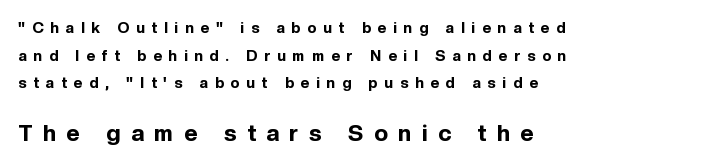
Q: Is the text bold? A: Yes.
Q: Is the text italic (slanted)? A: No, it is upright.
Q: Is the text underlined? A: No.
Q: How is the paragraph aligned? A: Left-aligned.
Q: Is the spacing between letters normal or unusually wide? A: Unusually wide.
Q: Which block of text is set in a larger size, the first (top) or the second (bottom)? A: The second (bottom) one.
